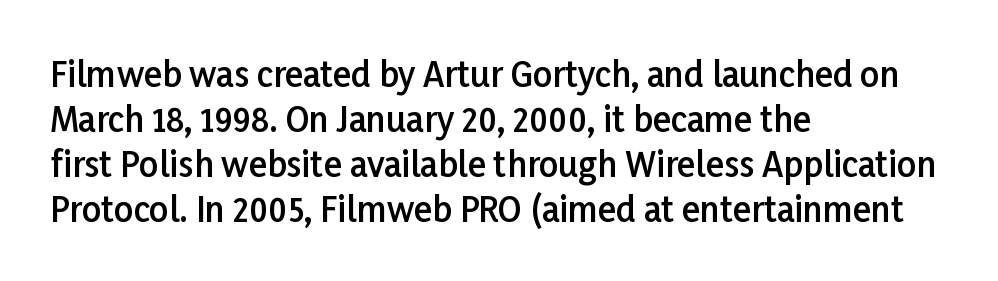
Typographically, this falls in the sans-serif category. No extra tracking has been applied to these lines. Posture: straight, roman, zero tilt. Lines of text with bare space underneath.
